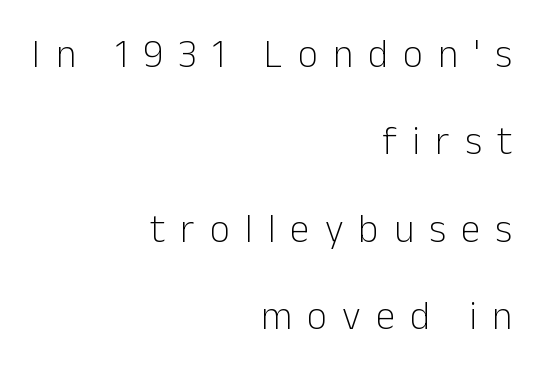
Successive baselines arrive slowly, with a big drop between each. Character widths vary here, with narrow letters taking less room than wide ones. This sample uses an upright cut, with every glyph sitting square on the baseline. Serif or sans? Sans — the stroke terminals are bare. Between one letter and the next there's a generous, obvious gap. Stroke thickness stays within the range of a standard reading face or lighter.
